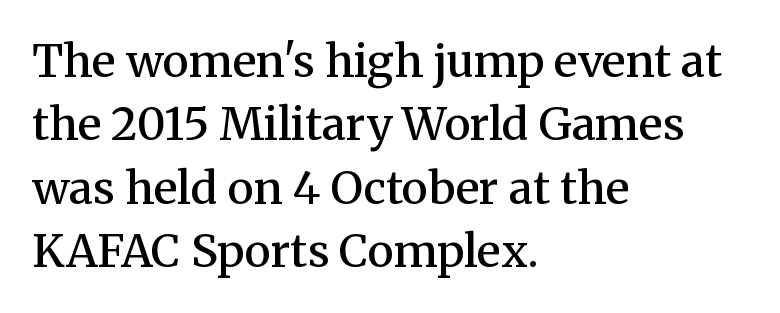
All the whitespace from short lines collects on the right. Regarding serifs, this sample has them. I'd describe the lettering as semibold — firm but not a full bold. Quick note: underline off.
